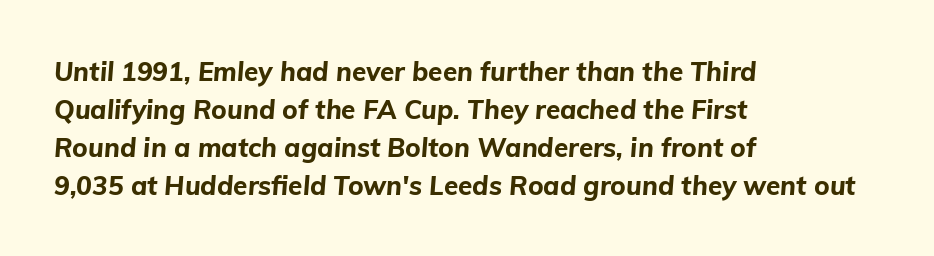
The whole block is typeset with a tilt. Is the block centered? No — it sits flush against the left margin. Evenly set lines give the paragraph a standard silhouette. No word sits above an underline. The gaps between neighbouring characters are ordinary and unremarkable.
